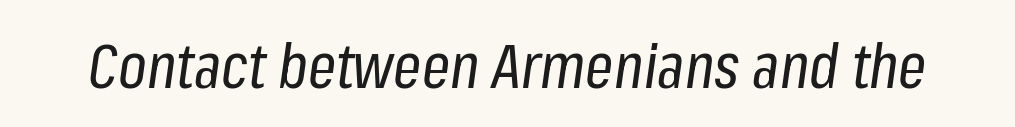
Compared with typical body copy, the letter spacing here is the same. The passage shown is typed in a proportional face where columns would drift. Compared with a typical body face, this is equally light or lighter still. Clear beneath every line of the passage.
